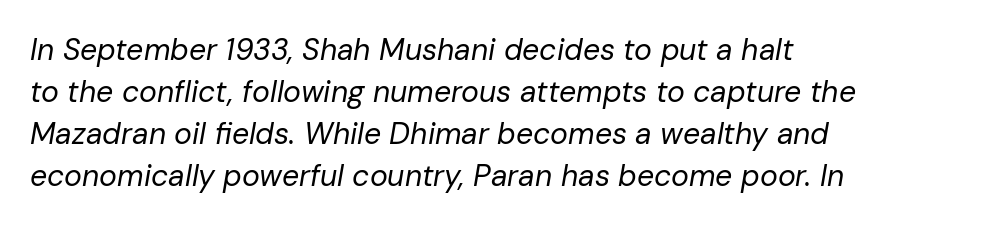
The line-height multiplier appears to be the usual default. Rule under the text: the space is simply empty. Standard letterfit; no display-style spreading of the glyphs. No heavy texture on the line: the type isn't bold. Each letter keeps its own natural width here, so spacing adapts to shape.
